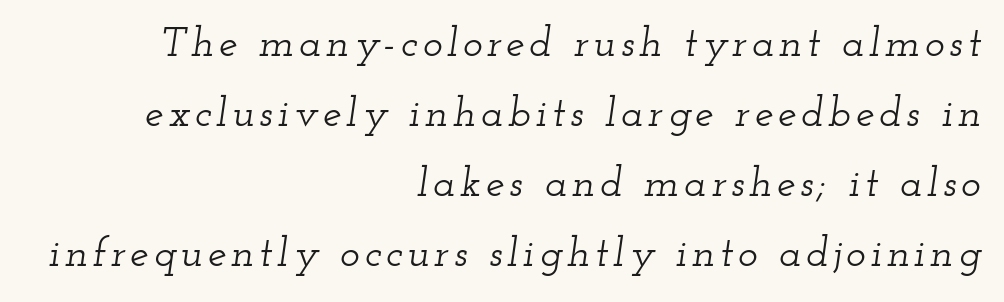
The rendering uses natural spacing where letterforms have individual widths. The passage shown leans; its letterforms are oblique. Every row of glyphs terminates at an identical x-position on the right. Regarding leading, the lines here are spaced in the standard way.
